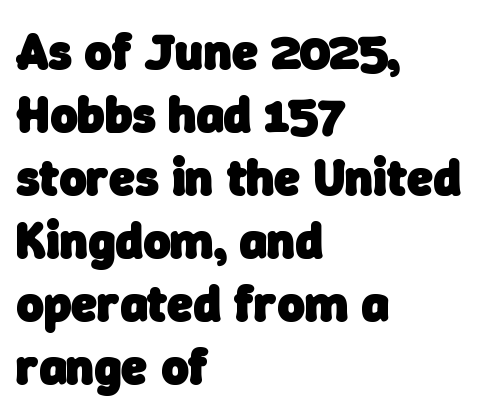
Q: Is the text bold? A: Yes.
Q: Is the typeface a serif or a sans-serif typeface? A: Sans-serif.
Q: Is the text underlined? A: No.
Q: How is the paragraph aligned? A: Left-aligned.
Q: Is the spacing between letters normal or unusually wide? A: Normal.
Q: Width (condensed, normal, or wide)? A: Normal.
Q: Stroke contrast? A: Low.
Q: x-height? A: Medium.
Q: Monospaced? A: No.
